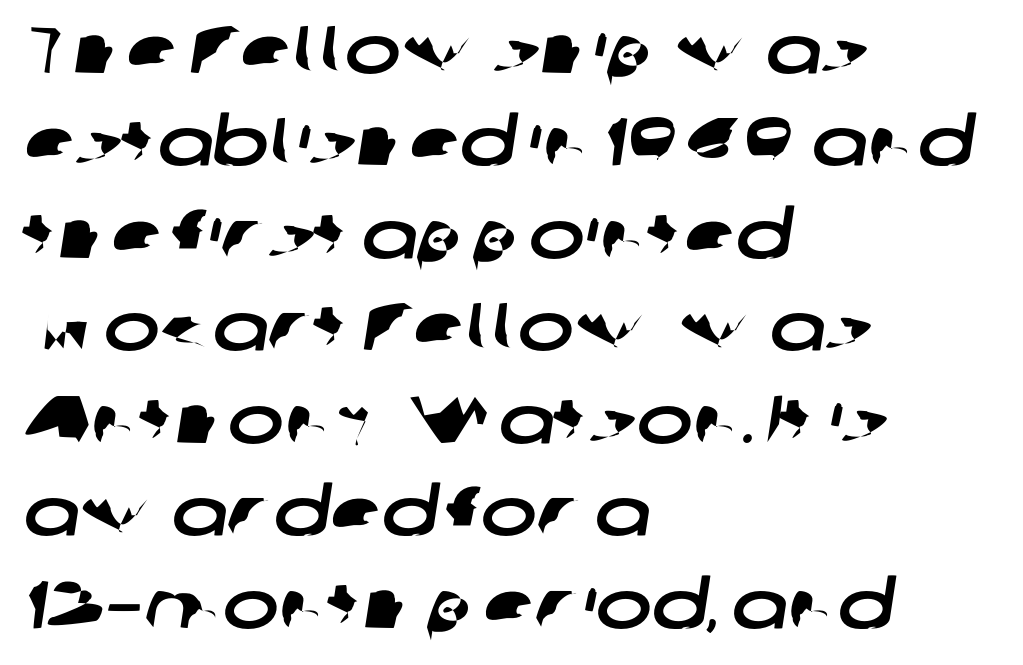
Q: Is the typeface a serif or a sans-serif typeface? A: Sans-serif.
Q: Is the text underlined? A: No.
Q: How is the paragraph aligned? A: Left-aligned.
Q: Is the spacing between letters normal or unusually wide? A: Normal.
Q: Is the spacing between lines tight, normal or loose? A: Normal.
Q: Width (condensed, normal, or wide)? A: Wide.
Q: Stroke contrast? A: Low.
Q: x-height? A: Medium.
Q: Monospaced? A: No.
